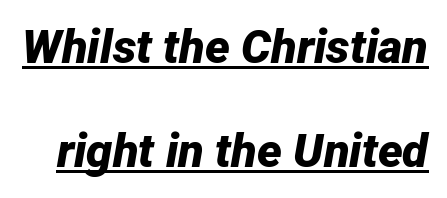
The image shows 47 px bold type, italic (leaning right); set loose line spacing (2.21x), normal letter spacing, underlined; low stroke contrast and a medium x-height.
